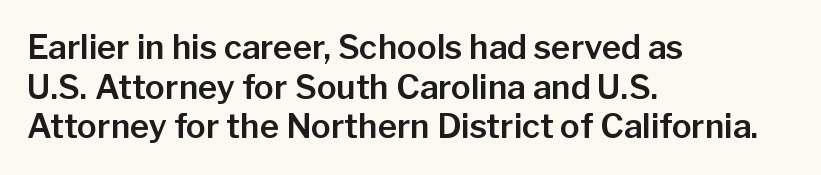
Q: Is the text italic (slanted)? A: No, it is upright.
Q: Is the typeface a serif or a sans-serif typeface? A: Sans-serif.
Q: Is the text underlined? A: No.
Q: How is the paragraph aligned? A: Left-aligned.
Q: Is the spacing between letters normal or unusually wide? A: Normal.
Q: Width (condensed, normal, or wide)? A: Normal.
Q: Stroke contrast? A: Low.
Q: x-height? A: Medium.
Q: Monospaced? A: No.
